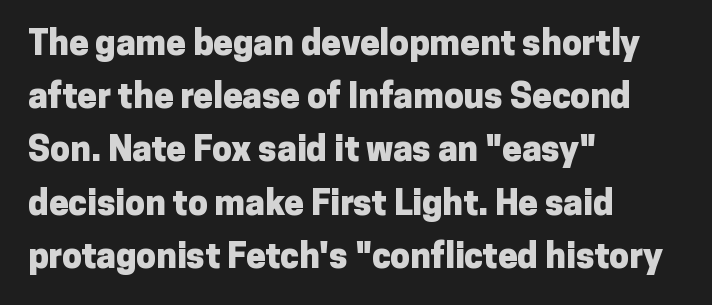
{"serif": "no", "italic": "no", "bold": "yes", "weight": "heavy", "width": "normal", "stroke_contrast": "low", "x_height": "medium", "monospaced": "no", "underline": "no", "align": "left", "line_spacing": "normal", "line_spacing_ratio": 1.52, "letter_spacing": "normal", "letter_spacing_em": 0.0, "glyph_px": 35}
